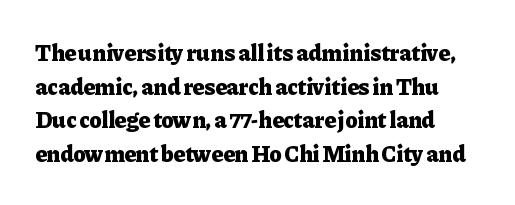
The image shows 23 px bold type, upright; set left-aligned, normal line spacing (1.46x), normal letter spacing, not underlined.
